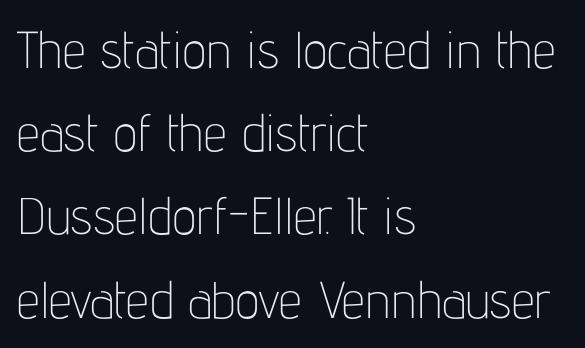
The strokes carry an ordinary text weight at most. These lines are rendered in a variable-pitch font. To sum up the face: it is a sans, with no serifs. In CSS terms this would be text-align: left.
